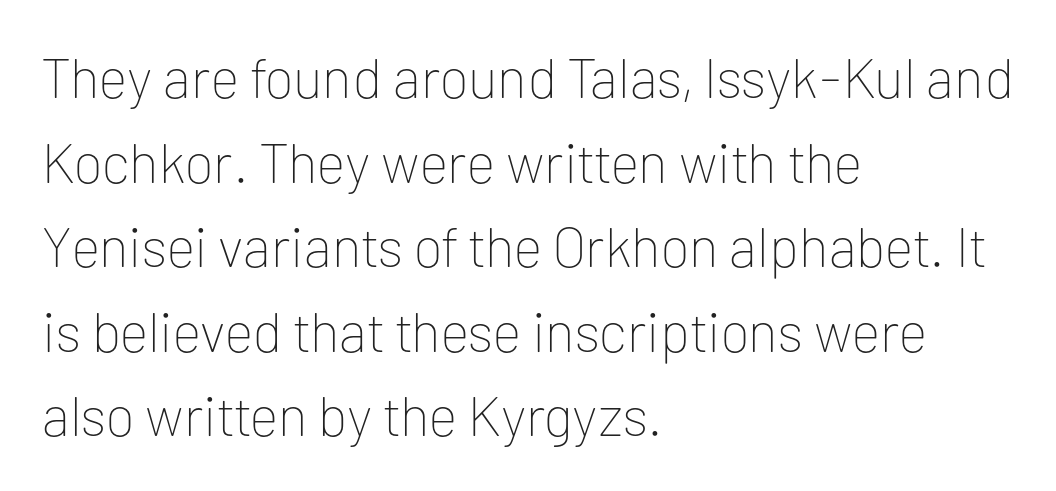
You can tell from the bare stems that sans-serif type was used. Ascenders rise straight up at ninety degrees. The zone under the glyphs is completely vacant. Visually the block forms a straight wall on the left and a jagged coastline on the right.
